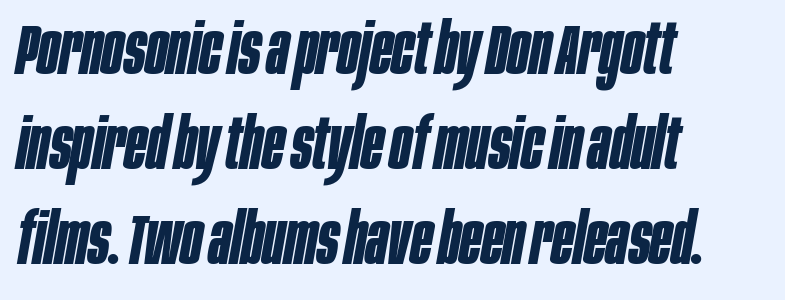
The image shows 71 px bold, condensed type, italic (leaning right); set left-aligned, normal line spacing (1.34x), normal letter spacing, not underlined; low stroke contrast and a large x-height.
